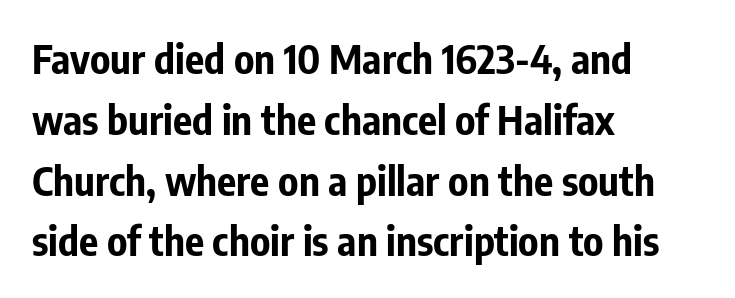
Q: Is the text bold? A: Yes.
Q: Is the text italic (slanted)? A: No, it is upright.
Q: Is the typeface a serif or a sans-serif typeface? A: Sans-serif.
Q: Is the text underlined? A: No.
Q: How is the paragraph aligned? A: Left-aligned.
Q: Is the spacing between letters normal or unusually wide? A: Normal.
Q: Is the spacing between lines tight, normal or loose? A: Normal.
Q: Width (condensed, normal, or wide)? A: Condensed.
Q: Stroke contrast? A: Low.
Q: x-height? A: Medium.
Q: Monospaced? A: No.
